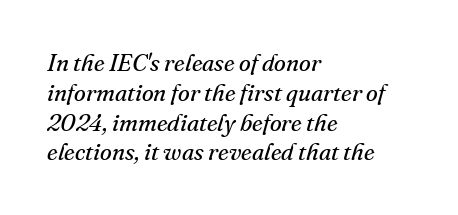
Compared with a typical body face, this is equally light or lighter still. The typesetter chose a ragged-right arrangement here. Emphasis-style slanted type is in use. The string is rendered with underlining switched off. Spacing between characters is what you'd get straight out of the box.
